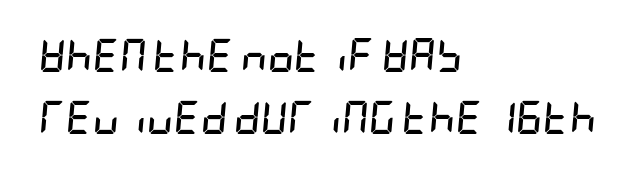
Only glyphs here, with clear space below each row. These lines stack with their left ends in a neat column. Nobody touched the tracking dial on this one. Compared with ordinary roman type, these characters are visibly tilted. The characters look thick and weighty, a clear bold.
